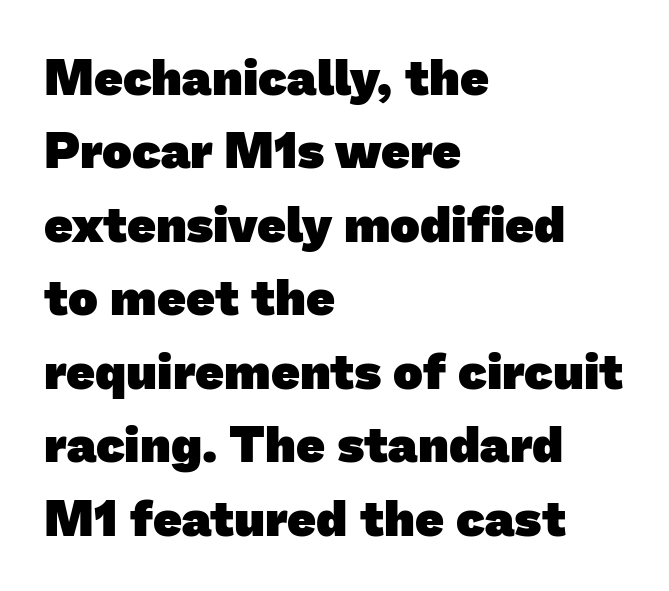
The image shows 50 px heavy sans-serif type; set left-aligned, normal line spacing (1.47x), normal letter spacing, not underlined; low stroke contrast and a medium x-height.
